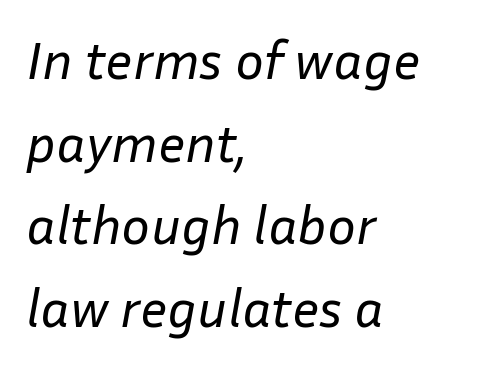
Bare-footed words on every line. A typesetter would call this leading conventional body-copy spacing. Nobody touched the tracking dial on this one. These glyphs show unthickened strokes, regular width or finer.
